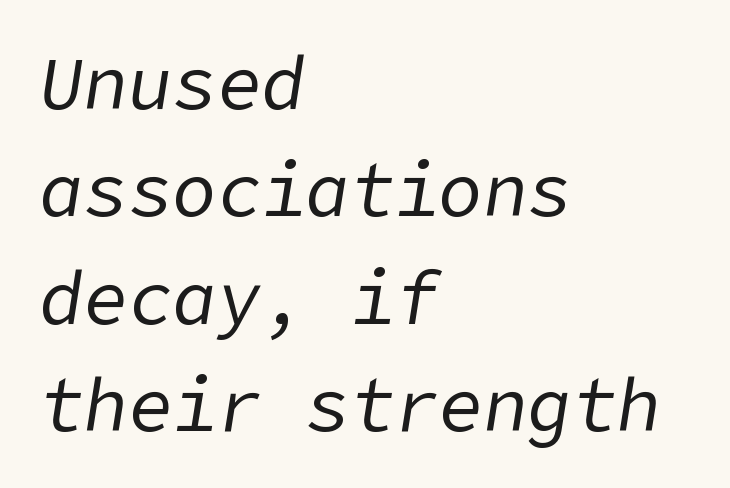
The image shows 74 px regular-weight type, italic (leaning right); set left-aligned, normal line spacing (1.45x), normal letter spacing, not underlined; low stroke contrast and a medium x-height.
